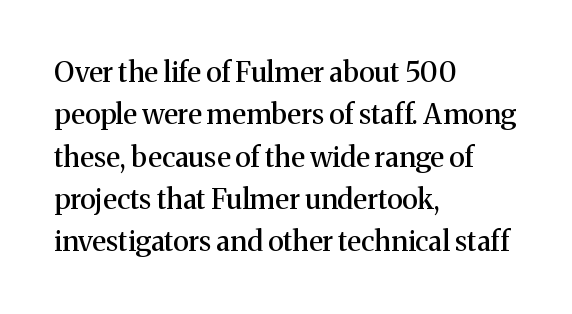
{"serif": "yes", "italic": "no", "width": "normal", "stroke_contrast": "medium", "x_height": "medium", "monospaced": "no", "underline": "no", "align": "left", "line_spacing": "normal", "line_spacing_ratio": 1.51, "letter_spacing": "normal", "letter_spacing_em": 0.0, "glyph_px": 28}
